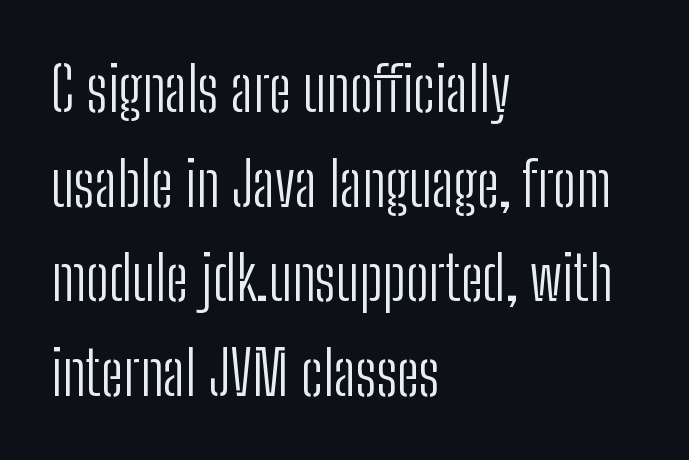
Q: Is the text bold? A: No.
Q: Is the text italic (slanted)? A: No, it is upright.
Q: Is the typeface a serif or a sans-serif typeface? A: Sans-serif.
Q: Is the text underlined? A: No.
Q: How is the paragraph aligned? A: Left-aligned.
Q: Is the spacing between letters normal or unusually wide? A: Normal.
Q: Is the spacing between lines tight, normal or loose? A: Normal.
Q: Width (condensed, normal, or wide)? A: Condensed.
Q: Stroke contrast? A: Low.
Q: x-height? A: Medium.
Q: Monospaced? A: No.
